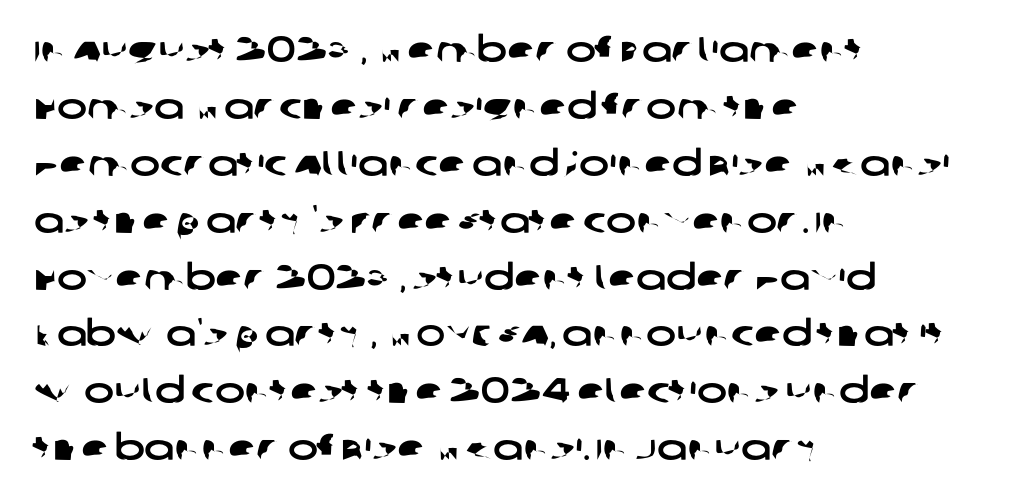
{"serif": "no", "width": "wide", "stroke_contrast": "low", "x_height": "large", "monospaced": "no", "underline": "no", "align": "left", "line_spacing": "normal", "line_spacing_ratio": 1.58, "letter_spacing": "normal", "letter_spacing_em": 0.0, "glyph_px": 36}
